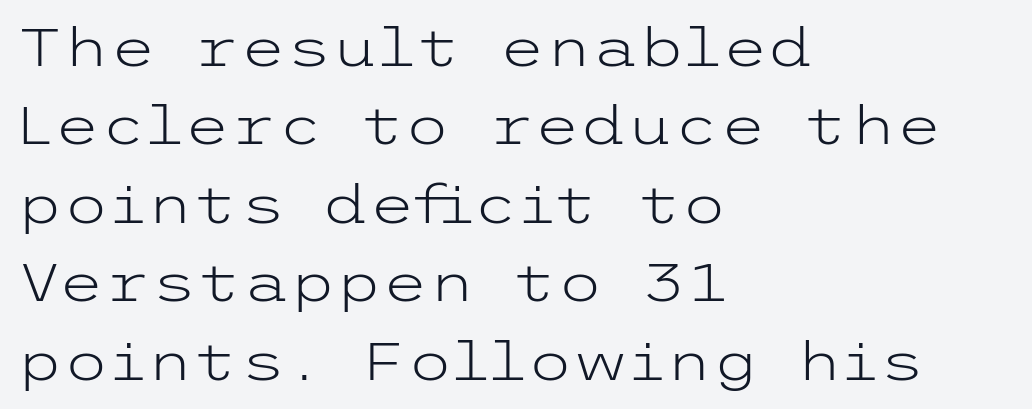
Q: Is the text bold? A: No.
Q: Is the text italic (slanted)? A: No, it is upright.
Q: Is the typeface a serif or a sans-serif typeface? A: Sans-serif.
Q: Is the text underlined? A: No.
Q: How is the paragraph aligned? A: Left-aligned.
Q: Is the spacing between letters normal or unusually wide? A: Normal.
Q: Is the spacing between lines tight, normal or loose? A: Normal.
Q: Width (condensed, normal, or wide)? A: Wide.
Q: Stroke contrast? A: Low.
Q: x-height? A: Medium.
